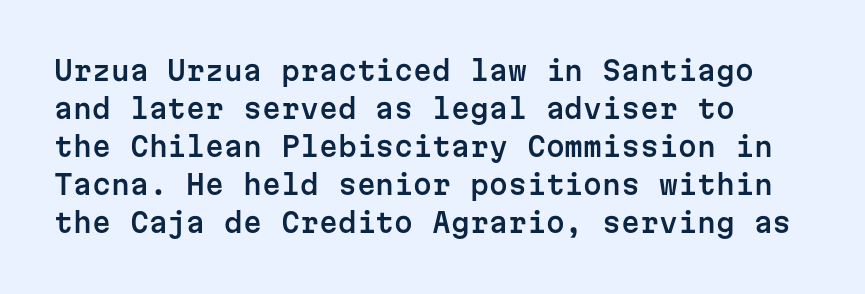
Every stem runs plumb, perpendicular to the baseline. No extra tracking has been applied to these lines. Students, observe: this is what conventionally led text looks like. The rendering anchors every line to the left-hand side. Just letters on the line, the space beneath them empty.
